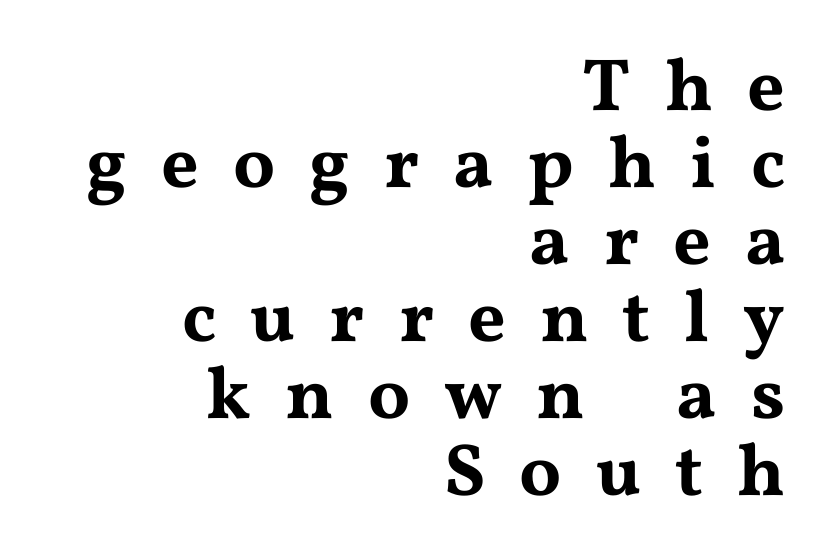
{"serif": "yes", "italic": "no", "width": "wide", "stroke_contrast": "medium", "x_height": "medium", "monospaced": "no", "underline": "no", "align": "right", "line_spacing": "tight", "line_spacing_ratio": 1.04, "letter_spacing": "wide", "letter_spacing_em": 0.46, "glyph_px": 74}
